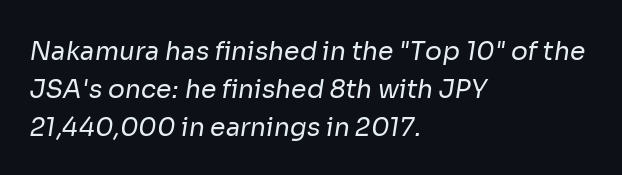
Q: Is the text bold? A: No.
Q: Is the text underlined? A: No.
Q: How is the paragraph aligned? A: Left-aligned.
Q: Is the spacing between letters normal or unusually wide? A: Normal.
Q: Is the spacing between lines tight, normal or loose? A: Normal.
